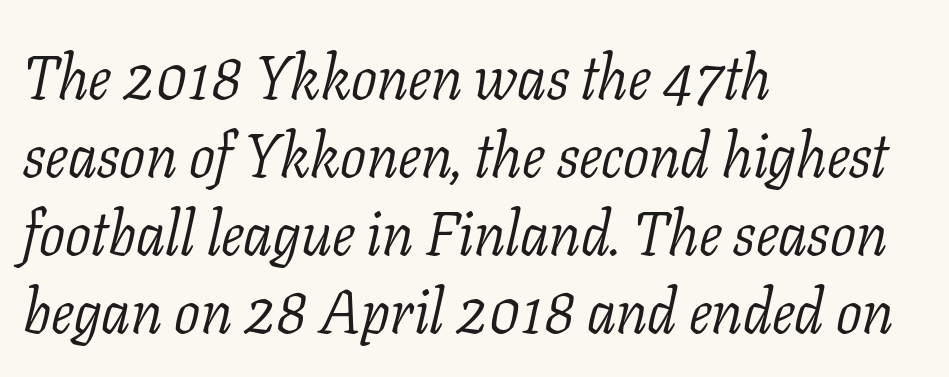
Q: Is the text bold? A: No.
Q: Is the text italic (slanted)? A: Yes, it leans right by about 11 degrees.
Q: Is the typeface a serif or a sans-serif typeface? A: Serif.
Q: Is the text underlined? A: No.
Q: How is the paragraph aligned? A: Left-aligned.
Q: Is the spacing between letters normal or unusually wide? A: Normal.
Q: Is the spacing between lines tight, normal or loose? A: Normal.
Q: Width (condensed, normal, or wide)? A: Normal.
Q: Stroke contrast? A: Low.
Q: x-height? A: Medium.
Q: Monospaced? A: No.
